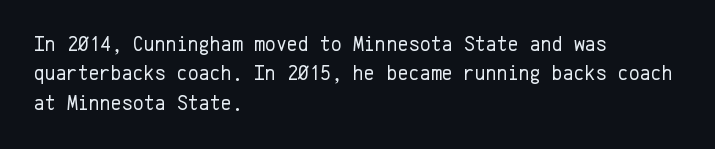
Q: Is the text bold? A: No.
Q: Is the text italic (slanted)? A: No, it is upright.
Q: Is the text underlined? A: No.
Q: How is the paragraph aligned? A: Left-aligned.
Q: Is the spacing between letters normal or unusually wide? A: Normal.
Q: Is the spacing between lines tight, normal or loose? A: Normal.
